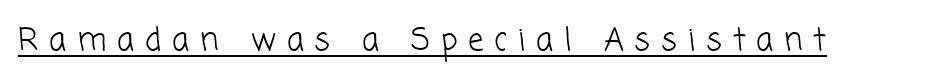
Q: Is the text bold? A: No.
Q: Is the typeface a serif or a sans-serif typeface? A: Sans-serif.
Q: Is the text underlined? A: Yes.
Q: Is the spacing between letters normal or unusually wide? A: Unusually wide.
Q: Width (condensed, normal, or wide)? A: Normal.
Q: Stroke contrast? A: Low.
Q: x-height? A: Medium.
Q: Monospaced? A: No.
